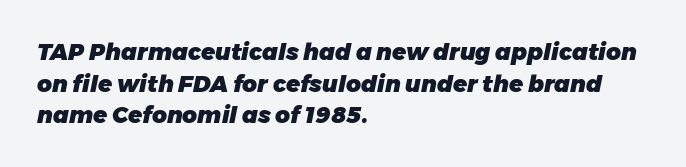
What weight is shown? A full bold with thick strokes. Inter-character spacing is left at the font's built-in metrics. The typesetter chose a ragged-right arrangement here. This sample uses an oblique cut, with every glyph tilted off the vertical. Unmarked baselines from the first word to the last. The block of text has a typical density, with ordinary space between rows.
